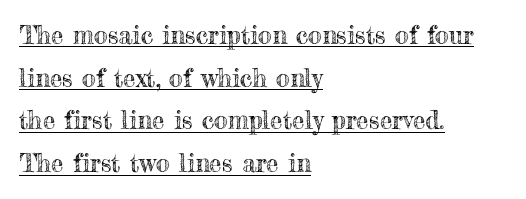
{"italic": "no", "underline": "yes", "align": "left", "line_spacing_ratio": 1.71, "letter_spacing": "normal", "letter_spacing_em": 0.0, "glyph_px": 25}
